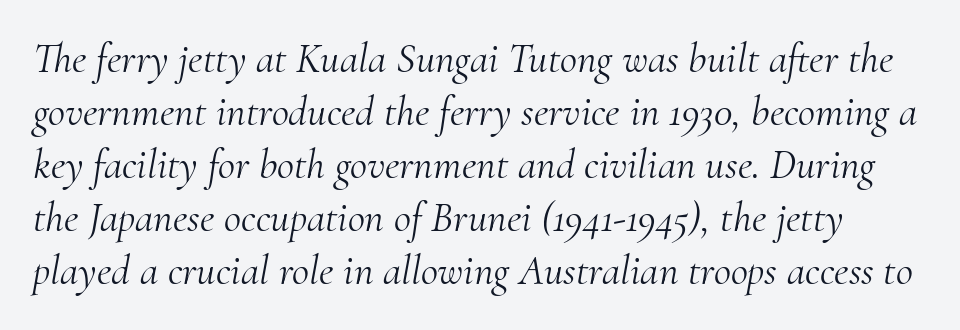
{"serif": "yes", "italic": "yes", "lean": "right", "slant_degrees": 10, "bold": "no", "weight": "light", "width": "normal", "stroke_contrast": "medium", "x_height": "small", "monospaced": "no", "underline": "no", "line_spacing": "normal", "line_spacing_ratio": 1.26, "letter_spacing": "normal", "letter_spacing_em": 0.0, "glyph_px": 42}
